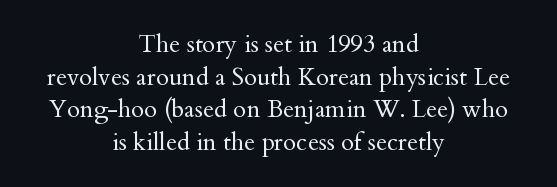
Q: Is the text bold? A: No.
Q: Is the text italic (slanted)? A: No, it is upright.
Q: Is the text underlined? A: No.
Q: How is the paragraph aligned? A: Centered.
Q: Is the spacing between letters normal or unusually wide? A: Normal.
Q: Is the spacing between lines tight, normal or loose? A: Normal.
